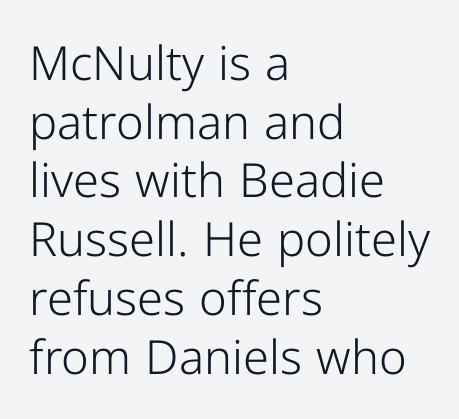
The image shows 47 px light sans-serif type, upright; set left-aligned, normal line spacing (1.25x), normal letter spacing, not underlined; low stroke contrast and a medium x-height.
